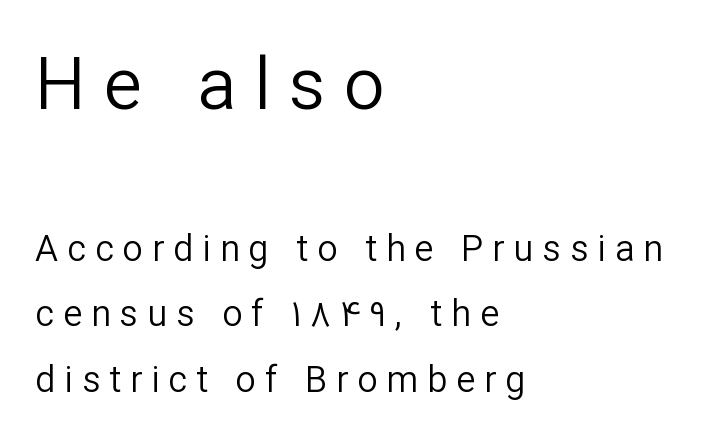
The image shows 72 px regular-weight sans-serif type, upright; set left-aligned, line spacing 1.82x, unusually wide letter spacing (+0.25 em), not underlined; the first (top) block is 2.0x larger; low stroke contrast and a medium x-height.
